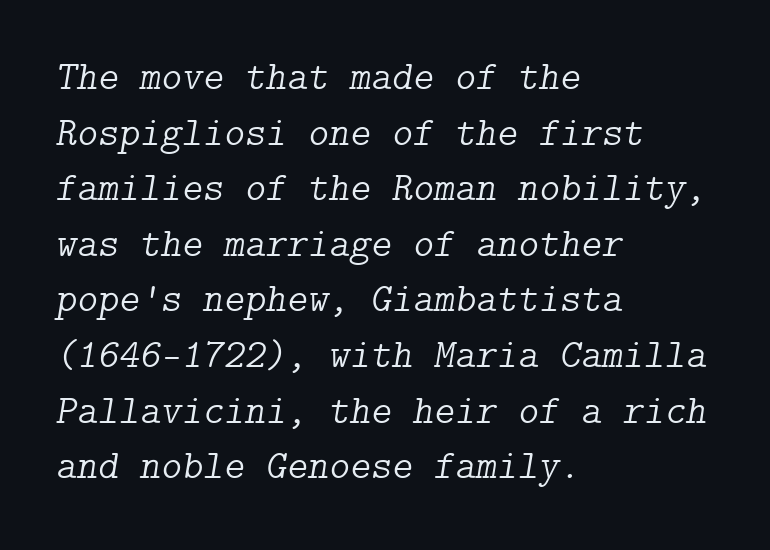
Q: Is the text bold? A: No.
Q: Is the text italic (slanted)? A: Yes, it leans right by about 9 degrees.
Q: Is the typeface a serif or a sans-serif typeface? A: Serif.
Q: Is the text underlined? A: No.
Q: How is the paragraph aligned? A: Left-aligned.
Q: Is the spacing between letters normal or unusually wide? A: Normal.
Q: Is the spacing between lines tight, normal or loose? A: Normal.
Q: Width (condensed, normal, or wide)? A: Normal.
Q: Stroke contrast? A: Low.
Q: x-height? A: Medium.
